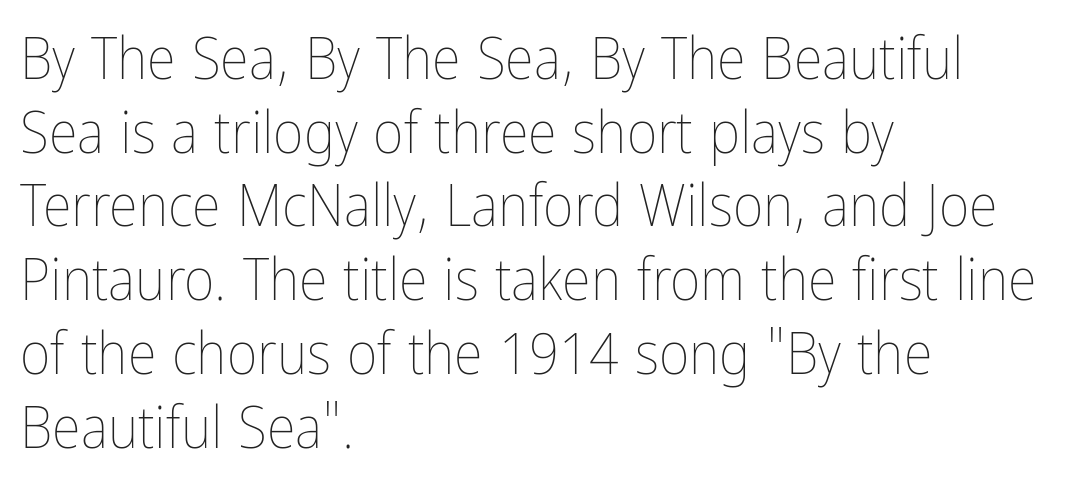
The image shows 59 px thin, condensed type, upright; set left-aligned, normal line spacing (1.25x), normal letter spacing, not underlined; low stroke contrast and a medium x-height.
